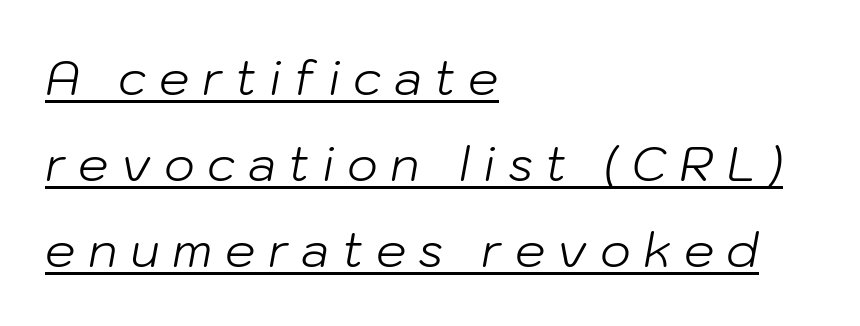
The image shows 48 px light type, italic (leaning right); set left-aligned, line spacing 1.79x, unusually wide letter spacing (+0.26 em), underlined; low stroke contrast and a medium x-height.
